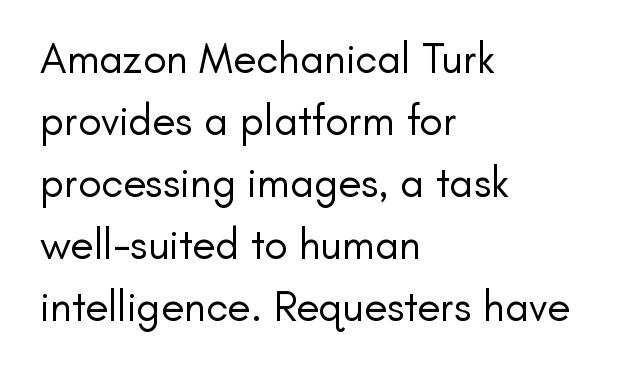
Regarding serifs, this sample does without them. The rows are spaced the way most documents space them. The typesetter chose a ragged-right arrangement here. The face used here is rendered with its standard letterfit. You can tell it's not italic because the verticals are truly vertical. Caption: face not bold, strokes unweighted.
